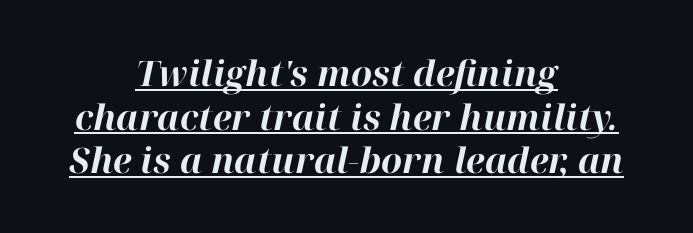
Note the varied advance widths — an 'i' is clearly narrower than an 'm'. Tracking here is standard; glyphs follow each other at the usual distance. Interline gaps are of average width in this sample. Notice how thick the strokes are: this is what a full bold looks like. This rendering uses center alignment, leaving both contours irregular but symmetric.
